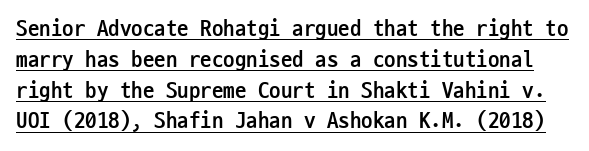
Q: Is the text bold? A: Yes.
Q: Is the text italic (slanted)? A: No, it is upright.
Q: Is the text underlined? A: Yes.
Q: Is the spacing between letters normal or unusually wide? A: Normal.
Q: Is the spacing between lines tight, normal or loose? A: Normal.
